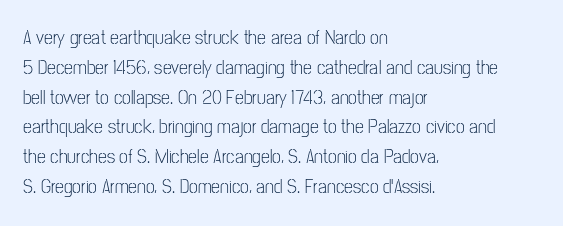
Q: Is the text bold? A: No.
Q: Is the text italic (slanted)? A: No, it is upright.
Q: Is the text underlined? A: No.
Q: How is the paragraph aligned? A: Left-aligned.
Q: Is the spacing between letters normal or unusually wide? A: Normal.
Q: Is the spacing between lines tight, normal or loose? A: Normal.
